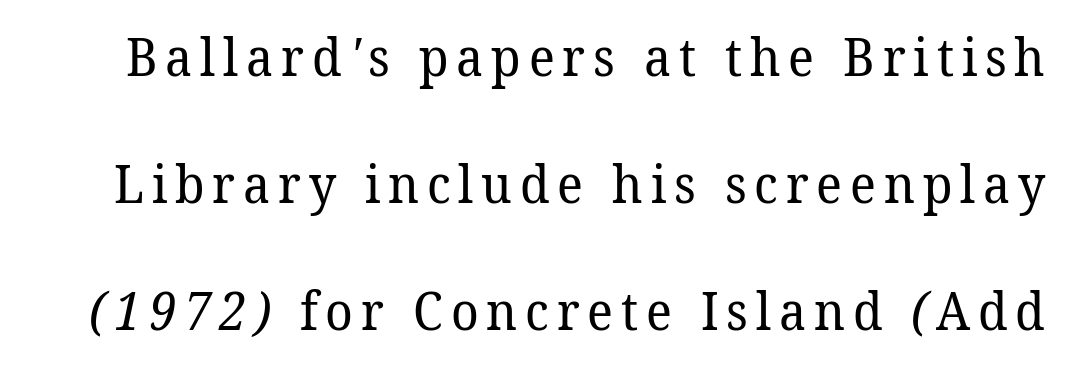
Compared with typical paragraphs, the rows here are farther apart. Here the designer chose a conventional face with non-uniform glyph widths. Quick note: underline off. Unlike a clean sans, this face finishes its strokes with serifs. No letter is thick-stroked: the sample isn't bold.
